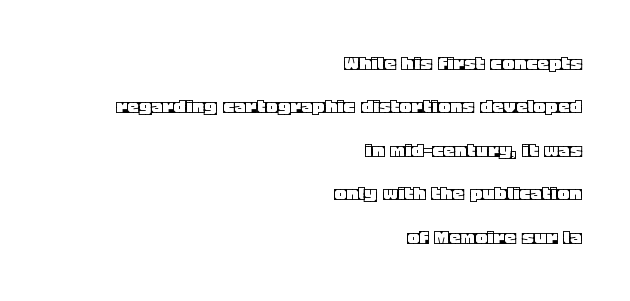
Q: Is the text italic (slanted)? A: No, it is upright.
Q: Is the text underlined? A: No.
Q: How is the paragraph aligned? A: Right-aligned.
Q: Is the spacing between letters normal or unusually wide? A: Normal.
